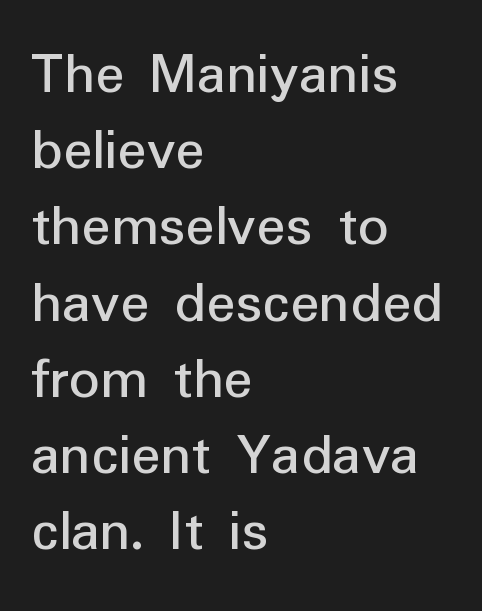
{"serif": "no", "italic": "no", "bold": "no", "weight": "regular", "width": "normal", "stroke_contrast": "low", "x_height": "medium", "monospaced": "no", "underline": "no", "align": "left", "line_spacing": "normal", "line_spacing_ratio": 1.25, "letter_spacing": "normal", "letter_spacing_em": 0.0, "glyph_px": 61}
